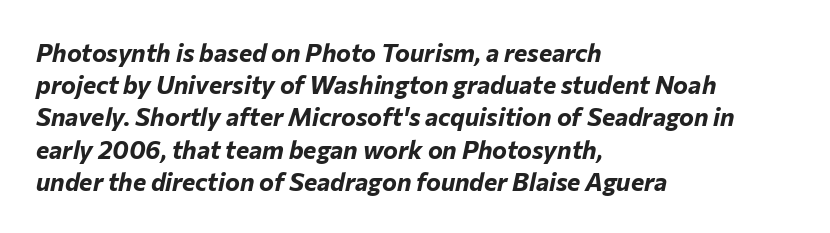
The image shows 25 px bold type, italic (leaning right); set left-aligned, normal line spacing (1.29x), normal letter spacing, not underlined.
